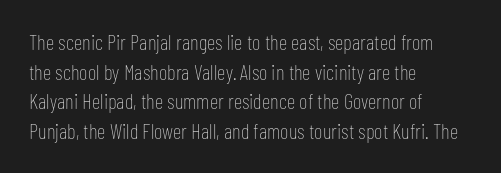
Q: Is the text bold? A: No.
Q: Is the text italic (slanted)? A: No, it is upright.
Q: Is the text underlined? A: No.
Q: How is the paragraph aligned? A: Left-aligned.
Q: Is the spacing between letters normal or unusually wide? A: Normal.
Q: Is the spacing between lines tight, normal or loose? A: Normal.
